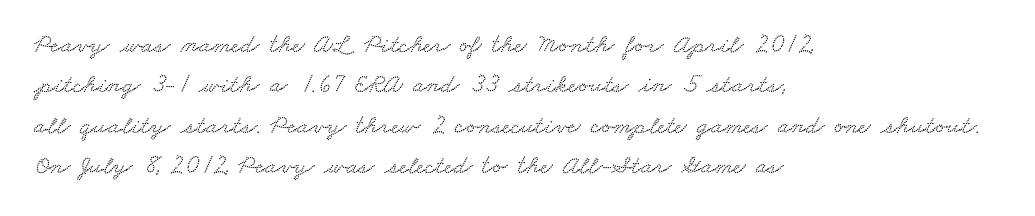
The image shows 26 px text type; set left-aligned, normal line spacing (1.55x), normal letter spacing, not underlined.
